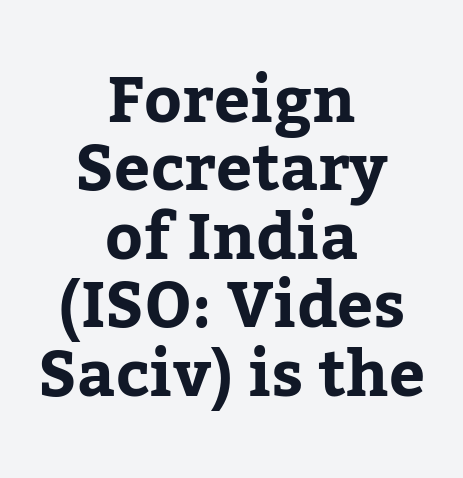
Closely set lines give the paragraph a compact silhouette. What stands out about the letter spacing? Nothing — it is the standard amount. Posture: upright roman. Bare-footed words on every line. The letters advance in unequal steps, a hallmark of proportional type. Casual observation: everything's sitting right in the middle.
